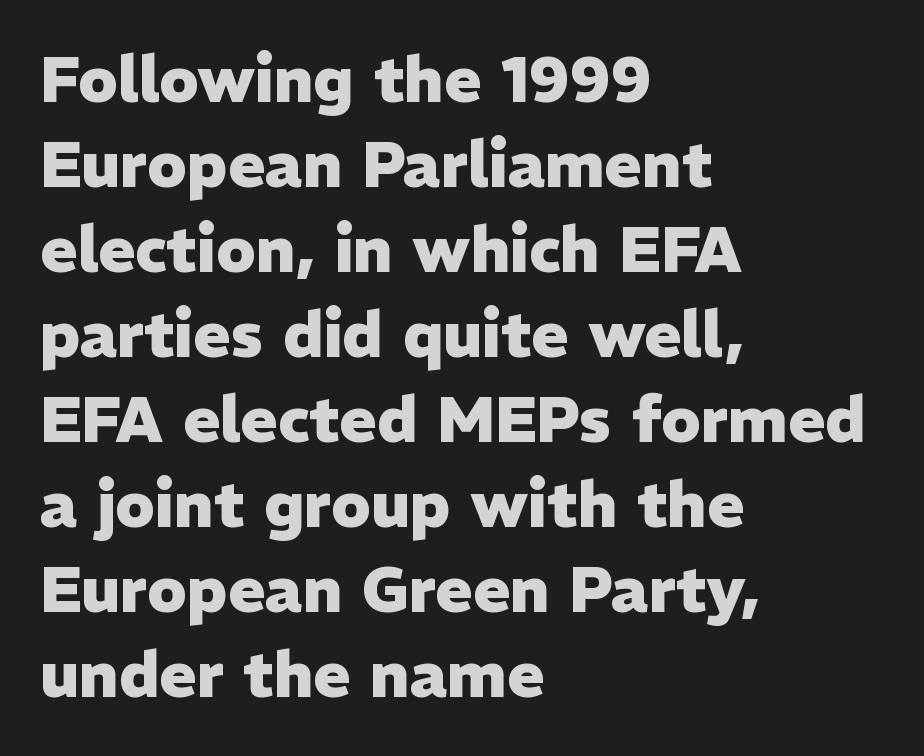
{"serif": "no", "italic": "no", "bold": "yes", "weight": "heavy", "width": "normal", "stroke_contrast": "low", "x_height": "medium", "monospaced": "no", "underline": "no", "align": "left", "line_spacing": "normal", "line_spacing_ratio": 1.35, "letter_spacing": "normal", "letter_spacing_em": 0.0, "glyph_px": 63}
